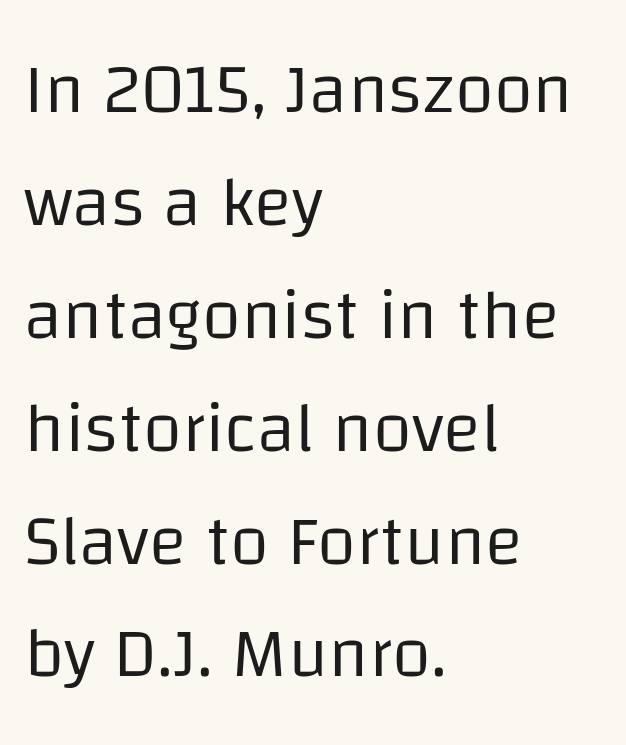
Q: Is the text bold? A: No.
Q: Is the text italic (slanted)? A: No, it is upright.
Q: Is the typeface a serif or a sans-serif typeface? A: Sans-serif.
Q: Is the text underlined? A: No.
Q: How is the paragraph aligned? A: Left-aligned.
Q: Is the spacing between letters normal or unusually wide? A: Normal.
Q: Is the spacing between lines tight, normal or loose? A: Normal.
Q: Width (condensed, normal, or wide)? A: Normal.
Q: Stroke contrast? A: Low.
Q: x-height? A: Large.
Q: Monospaced? A: No.
